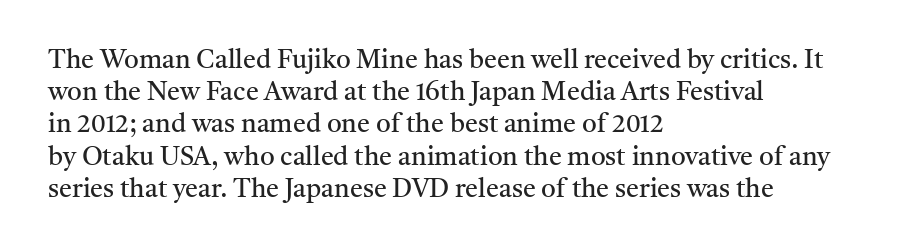
{"italic": "no", "bold": "no", "underline": "no", "align": "left", "line_spacing_ratio": 1.24, "letter_spacing": "normal", "letter_spacing_em": 0.0, "glyph_px": 26}
